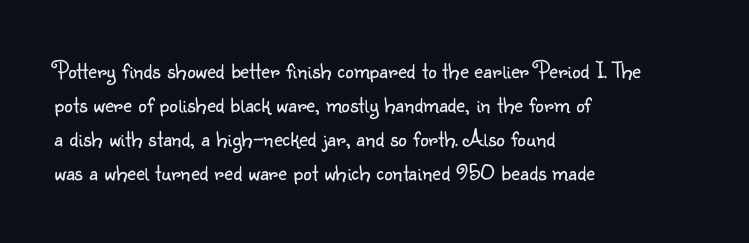
Just letters on the line, the space beneath them empty. The lines sit at an ordinary, default distance from one another. Reading down the block, your eye returns to a fixed left position each line. Think standard paragraph weight, or any step lighter than that.
